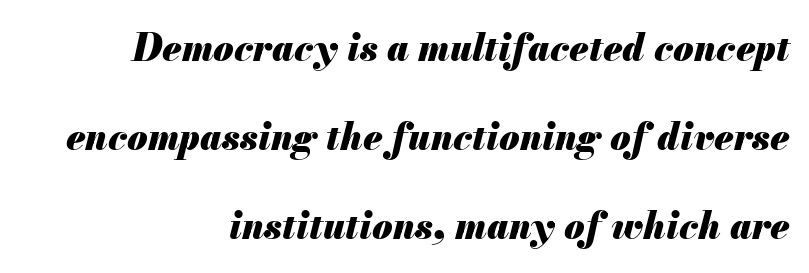
{"italic": "yes", "lean": "right", "slant_degrees": 13, "bold": "yes", "weight": "heavy", "width": "normal", "stroke_contrast": "medium", "x_height": "small", "monospaced": "no", "underline": "no", "align": "right", "line_spacing": "loose", "line_spacing_ratio": 2.4, "letter_spacing": "normal", "letter_spacing_em": 0.0, "glyph_px": 37}
